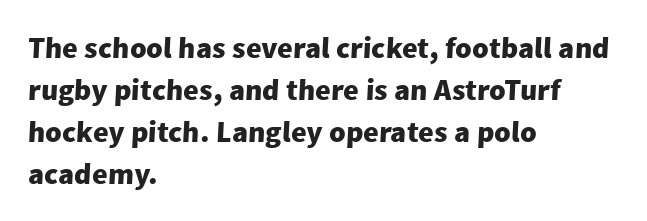
Q: Is the text bold? A: Yes.
Q: Is the typeface a serif or a sans-serif typeface? A: Sans-serif.
Q: Is the text underlined? A: No.
Q: How is the paragraph aligned? A: Left-aligned.
Q: Is the spacing between letters normal or unusually wide? A: Normal.
Q: Is the spacing between lines tight, normal or loose? A: Normal.
Q: Width (condensed, normal, or wide)? A: Normal.
Q: Stroke contrast? A: Low.
Q: x-height? A: Medium.
Q: Monospaced? A: No.
